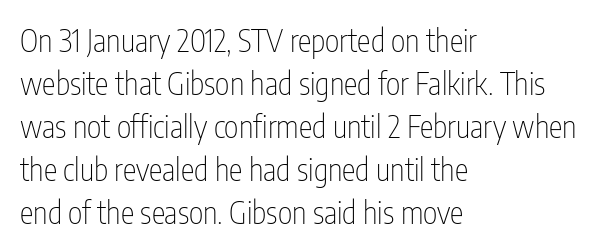
The image shows 31 px thin, condensed sans-serif type, upright; set left-aligned, normal line spacing (1.39x), normal letter spacing, not underlined; low stroke contrast and a medium x-height.
